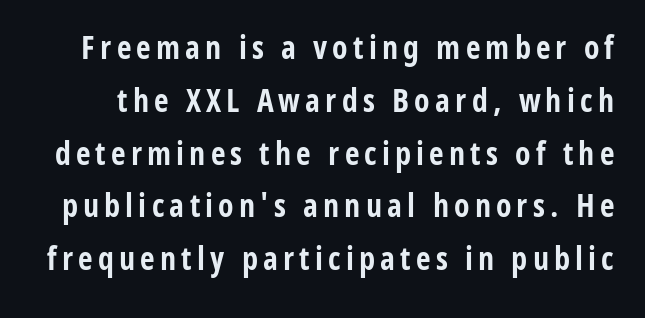
Q: Is the text bold? A: Yes.
Q: Is the text italic (slanted)? A: No, it is upright.
Q: Is the typeface a serif or a sans-serif typeface? A: Sans-serif.
Q: Is the text underlined? A: No.
Q: Is the spacing between lines tight, normal or loose? A: Normal.
Q: Width (condensed, normal, or wide)? A: Condensed.
Q: Stroke contrast? A: Low.
Q: x-height? A: Medium.
Q: Monospaced? A: No.
